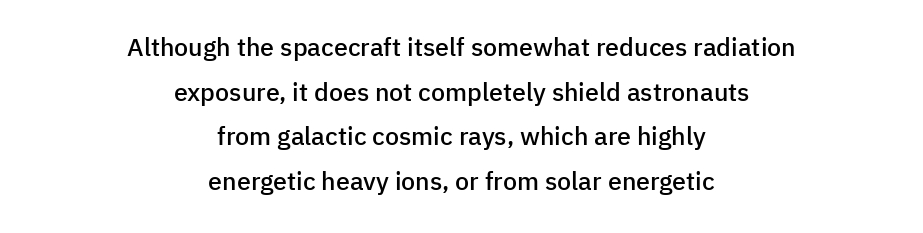
Q: Is the text bold? A: Semi-bold.
Q: Is the text italic (slanted)? A: No, it is upright.
Q: Is the text underlined? A: No.
Q: How is the paragraph aligned? A: Centered.
Q: Is the spacing between letters normal or unusually wide? A: Normal.
